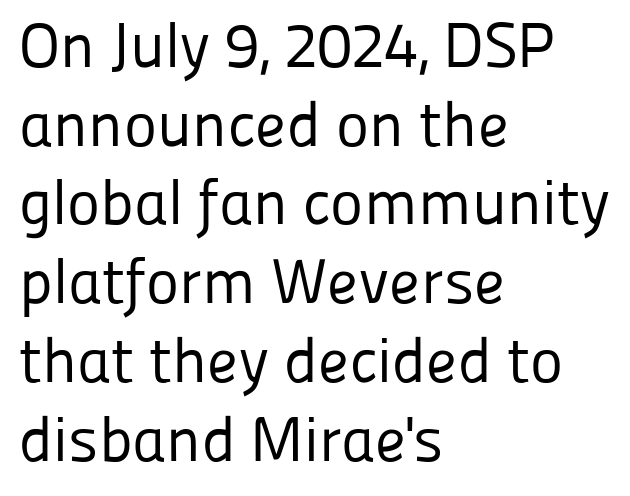
The image shows 63 px regular-weight sans-serif type, upright; set left-aligned, normal line spacing (1.25x), normal letter spacing, not underlined; low stroke contrast and a medium x-height.
